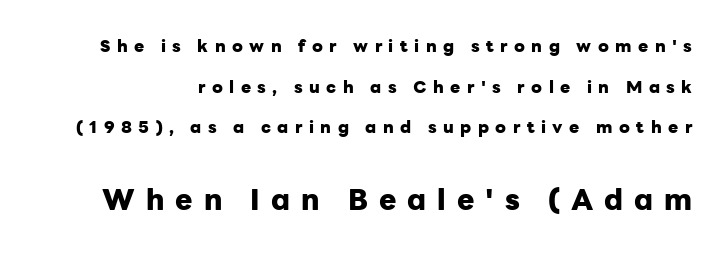
The image shows 29 px heavy sans-serif type, upright; set loose line spacing (2.39x), unusually wide letter spacing (+0.38 em), not underlined; the second (bottom) block is 1.71x larger; low stroke contrast and a medium x-height.
